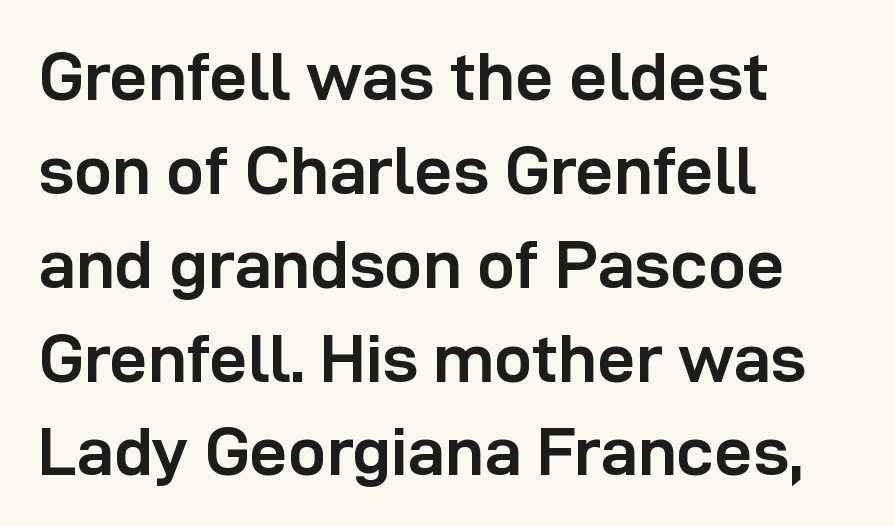
{"serif": "no", "italic": "no", "bold": "yes", "weight": "semibold", "width": "normal", "stroke_contrast": "low", "x_height": "medium", "monospaced": "no", "underline": "no", "align": "left", "line_spacing": "normal", "line_spacing_ratio": 1.38, "letter_spacing": "normal", "letter_spacing_em": 0.0, "glyph_px": 68}
